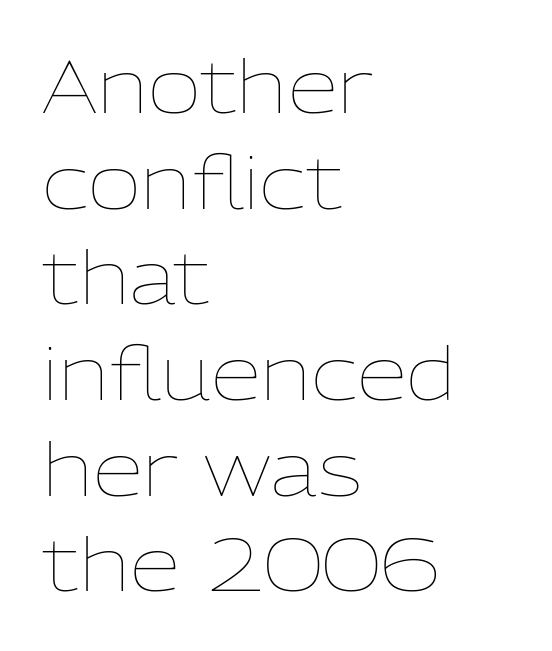
The image shows 73 px thin type, upright; set left-aligned, normal line spacing (1.31x), normal letter spacing, not underlined; low stroke contrast and a medium x-height.
